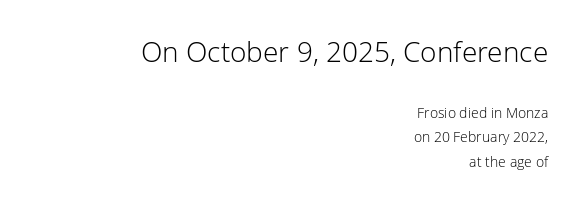
{"serif": "no", "italic": "no", "bold": "no", "weight": "light", "width": "normal", "stroke_contrast": "low", "x_height": "medium", "monospaced": "no", "underline": "no", "align": "right", "line_spacing_ratio": 1.74, "letter_spacing": "normal", "letter_spacing_em": 0.0, "larger_block": "first", "size_ratio": 2.0, "glyph_px": 28}
